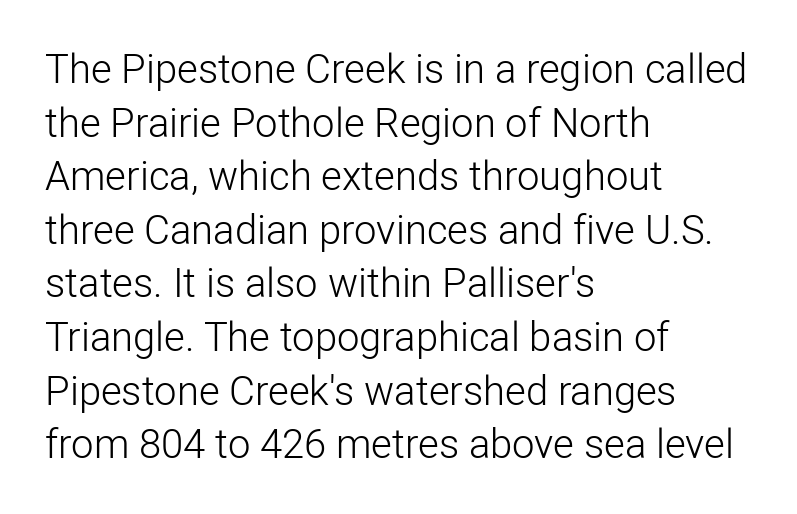
The image shows 40 px light sans-serif type, upright; set left-aligned, normal line spacing (1.34x), normal letter spacing, not underlined; low stroke contrast and a medium x-height.
